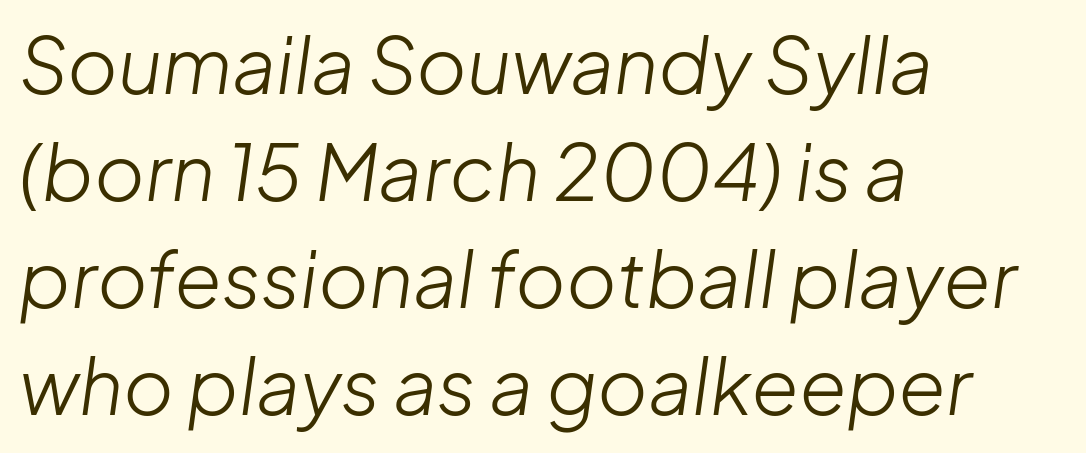
Q: Is the text bold? A: No.
Q: Is the text italic (slanted)? A: Yes, it leans right by about 8 degrees.
Q: Is the text underlined? A: No.
Q: How is the paragraph aligned? A: Left-aligned.
Q: Is the spacing between letters normal or unusually wide? A: Normal.
Q: Is the spacing between lines tight, normal or loose? A: Normal.
Q: Width (condensed, normal, or wide)? A: Normal.
Q: Stroke contrast? A: Low.
Q: x-height? A: Medium.
Q: Monospaced? A: No.
